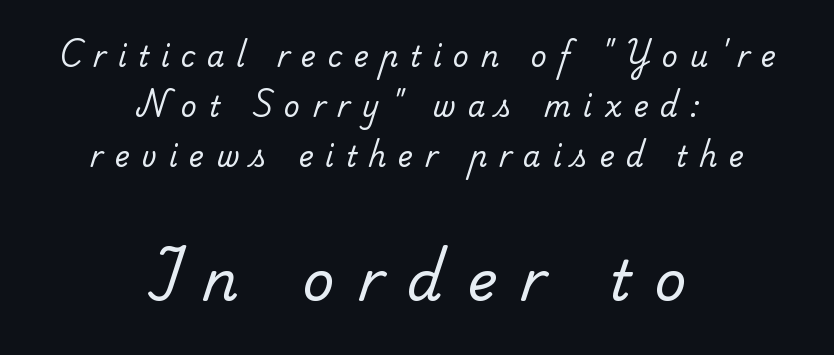
{"serif": "yes", "bold": "no", "weight": "regular", "width": "normal", "stroke_contrast": "low", "x_height": "small", "monospaced": "no", "underline": "no", "align": "center", "line_spacing_ratio": 1.79, "letter_spacing": "wide", "letter_spacing_em": 0.42, "larger_block": "second", "size_ratio": 2.0, "glyph_px": 56}
